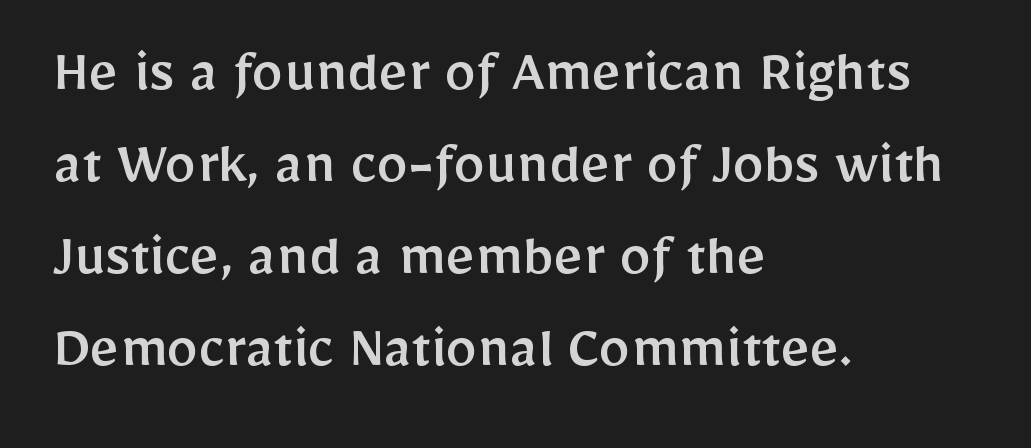
Q: Is the text italic (slanted)? A: No, it is upright.
Q: Is the typeface a serif or a sans-serif typeface? A: Sans-serif.
Q: Is the text underlined? A: No.
Q: How is the paragraph aligned? A: Left-aligned.
Q: Is the spacing between letters normal or unusually wide? A: Normal.
Q: Is the spacing between lines tight, normal or loose? A: Normal.
Q: Width (condensed, normal, or wide)? A: Normal.
Q: Stroke contrast? A: Low.
Q: x-height? A: Medium.
Q: Monospaced? A: No.
